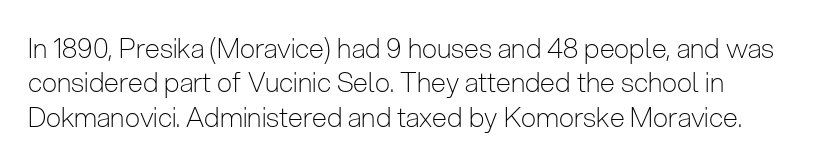
The image shows 27 px text type, upright; set normal line spacing (1.27x), normal letter spacing, not underlined.
